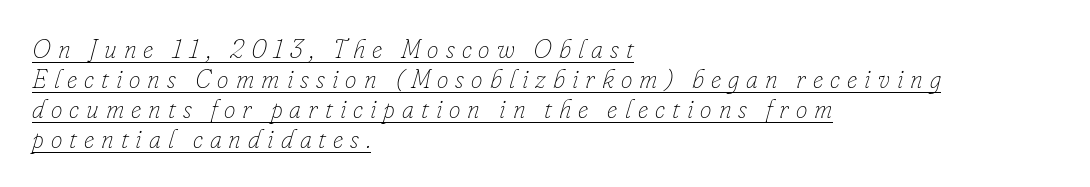
{"italic": "yes", "lean": "right", "slant_degrees": 16, "bold": "no", "underline": "yes", "align": "left", "line_spacing": "tight", "line_spacing_ratio": 1.15, "letter_spacing": "wide", "letter_spacing_em": 0.27, "glyph_px": 26}
